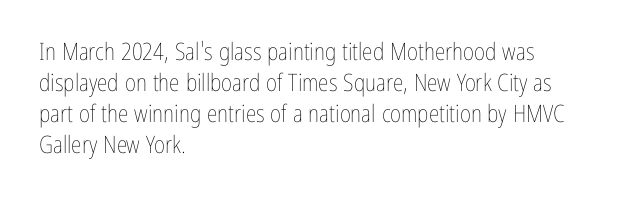
{"italic": "no", "bold": "no", "underline": "no", "align": "left", "line_spacing": "normal", "line_spacing_ratio": 1.29, "letter_spacing": "normal", "letter_spacing_em": 0.0, "glyph_px": 24}
